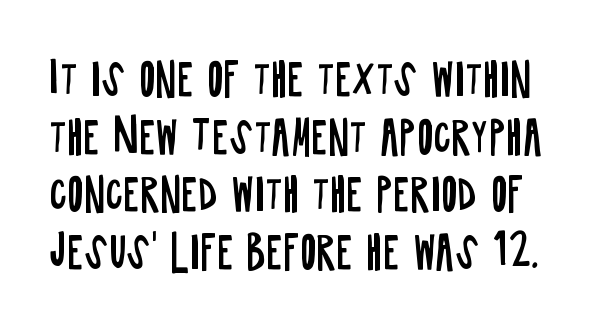
Q: Is the text bold? A: No.
Q: Is the text italic (slanted)? A: No, it is upright.
Q: Is the typeface a serif or a sans-serif typeface? A: Sans-serif.
Q: Is the text underlined? A: No.
Q: Is the spacing between letters normal or unusually wide? A: Normal.
Q: Is the spacing between lines tight, normal or loose? A: Normal.
Q: Width (condensed, normal, or wide)? A: Condensed.
Q: Stroke contrast? A: Low.
Q: x-height? A: Large.
Q: Monospaced? A: No.
